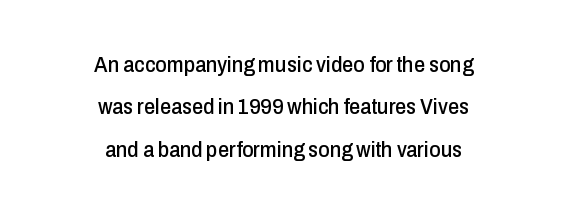
Posture: vertical. The passage is arranged like a title page — every line centered. Underline: absent. Summary of vertical rhythm: relaxed, with wide interline spacing.
